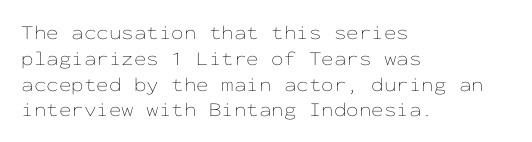
{"italic": "no", "bold": "no", "underline": "no", "align": "left", "line_spacing": "normal", "line_spacing_ratio": 1.29, "letter_spacing": "normal", "letter_spacing_em": 0.0, "glyph_px": 20}
